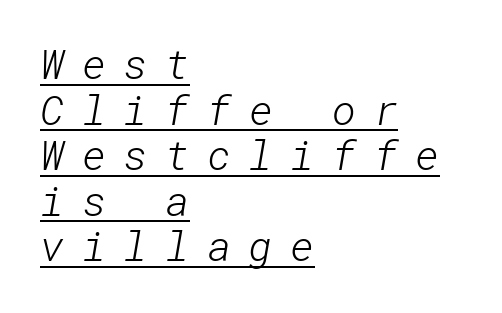
Q: Is the text bold? A: No.
Q: Is the typeface a serif or a sans-serif typeface? A: Sans-serif.
Q: Is the text underlined? A: Yes.
Q: How is the paragraph aligned? A: Left-aligned.
Q: Is the spacing between letters normal or unusually wide? A: Unusually wide.
Q: Is the spacing between lines tight, normal or loose? A: Tight.
Q: Width (condensed, normal, or wide)? A: Normal.
Q: Stroke contrast? A: Low.
Q: x-height? A: Medium.
